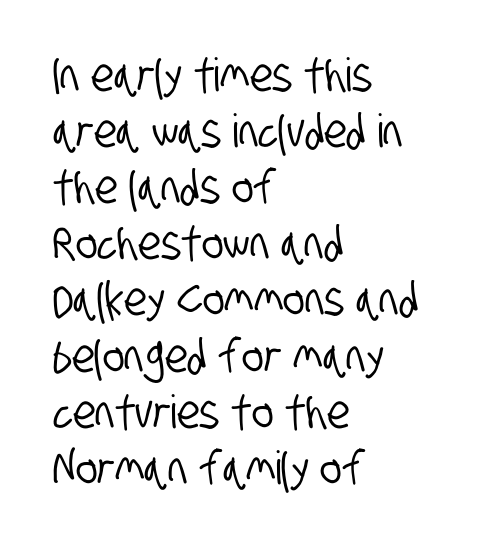
Q: Is the typeface a serif or a sans-serif typeface? A: Sans-serif.
Q: Is the text underlined? A: No.
Q: How is the paragraph aligned? A: Left-aligned.
Q: Is the spacing between letters normal or unusually wide? A: Normal.
Q: Width (condensed, normal, or wide)? A: Condensed.
Q: Stroke contrast? A: Low.
Q: x-height? A: Large.
Q: Monospaced? A: No.
